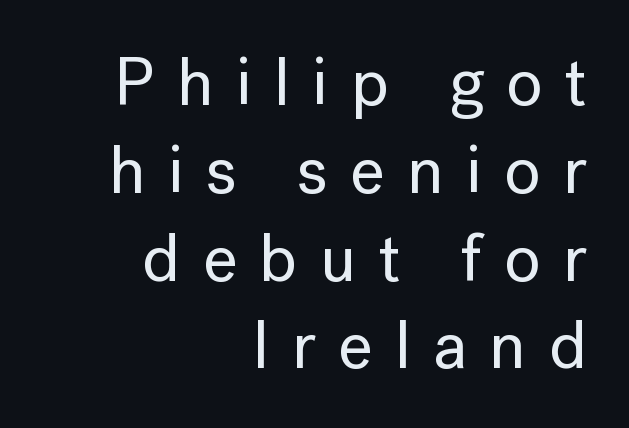
Q: Is the text italic (slanted)? A: No, it is upright.
Q: Is the typeface a serif or a sans-serif typeface? A: Sans-serif.
Q: Is the text underlined? A: No.
Q: How is the paragraph aligned? A: Right-aligned.
Q: Is the spacing between letters normal or unusually wide? A: Unusually wide.
Q: Is the spacing between lines tight, normal or loose? A: Normal.
Q: Width (condensed, normal, or wide)? A: Normal.
Q: Stroke contrast? A: Low.
Q: x-height? A: Medium.
Q: Monospaced? A: No.
